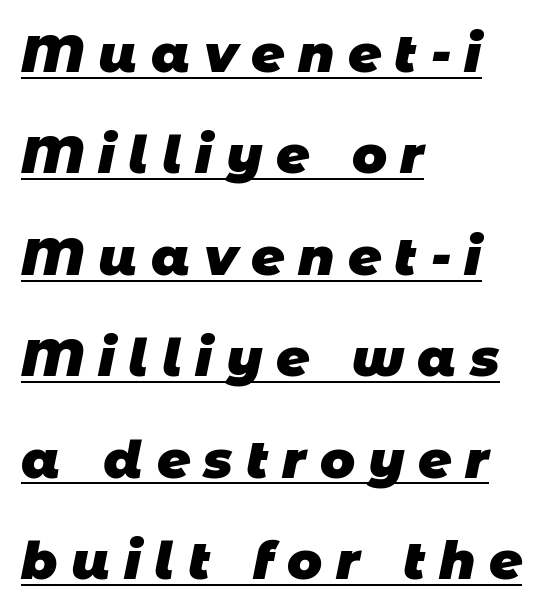
Q: Is the text bold? A: Yes.
Q: Is the typeface a serif or a sans-serif typeface? A: Sans-serif.
Q: Is the text underlined? A: Yes.
Q: How is the paragraph aligned? A: Left-aligned.
Q: Is the spacing between letters normal or unusually wide? A: Unusually wide.
Q: Is the spacing between lines tight, normal or loose? A: Loose.
Q: Width (condensed, normal, or wide)? A: Normal.
Q: Stroke contrast? A: Low.
Q: x-height? A: Large.
Q: Monospaced? A: No.
